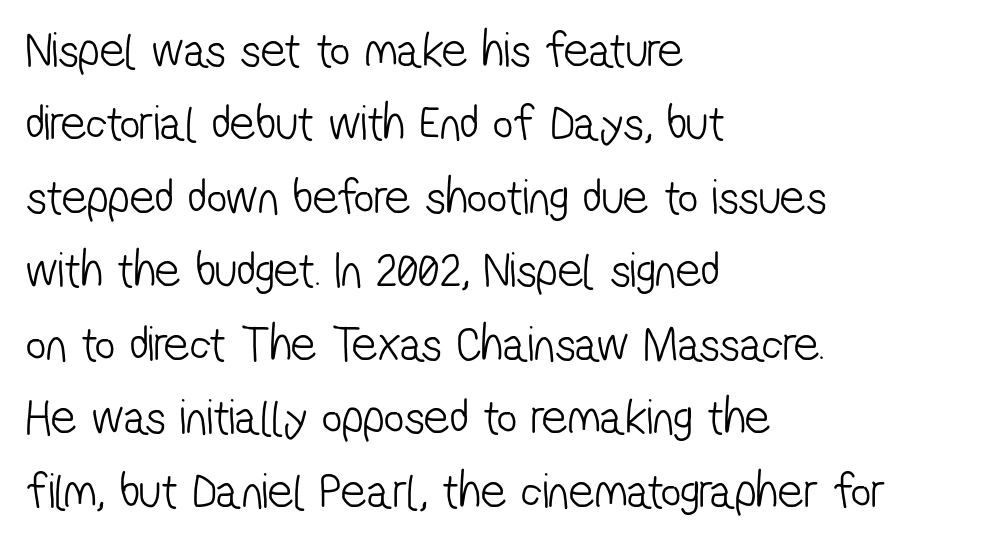
{"serif": "no", "bold": "no", "weight": "light", "width": "condensed", "stroke_contrast": "low", "x_height": "medium", "monospaced": "no", "underline": "no", "align": "left", "line_spacing": "normal", "line_spacing_ratio": 1.47, "letter_spacing": "normal", "letter_spacing_em": 0.0, "glyph_px": 50}
